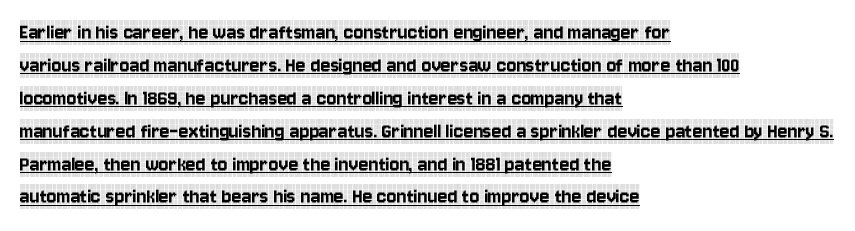
{"italic": "no", "underline": "yes", "align": "left", "line_spacing": "normal", "line_spacing_ratio": 1.43, "letter_spacing": "normal", "letter_spacing_em": 0.0, "glyph_px": 23}
